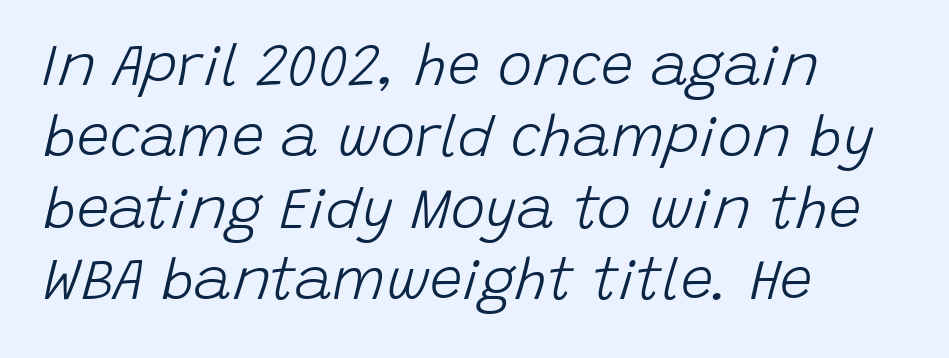
Each letter keeps its own natural width here, so spacing adapts to shape. Visually the block forms a straight wall on the left and a jagged coastline on the right. Clear beneath every line of the passage. The weight would be labelled regular, book, light, or lighter still. Characters follow at the spacing the type designer built in. Does the lettering tilt? It does — this is italic.
